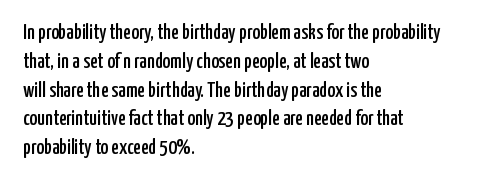
The compositor pushed each line to the left boundary. The strip under each line holds only bare page. When letters stand straight like this, we call the style roman or upright. Letter spacing: default. In terms of leading, this rendering sits right in the middle.
